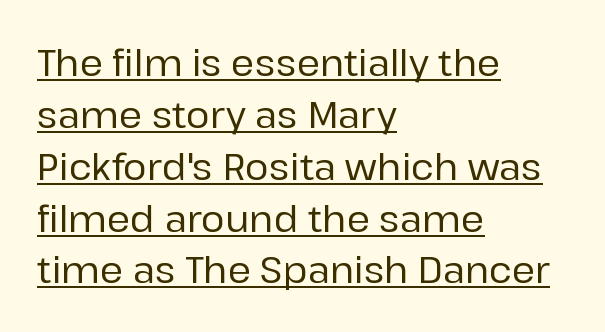
{"serif": "no", "italic": "no", "width": "normal", "stroke_contrast": "low", "x_height": "medium", "monospaced": "no", "underline": "yes", "align": "left", "line_spacing": "normal", "line_spacing_ratio": 1.44, "letter_spacing": "normal", "letter_spacing_em": 0.0, "glyph_px": 36}
